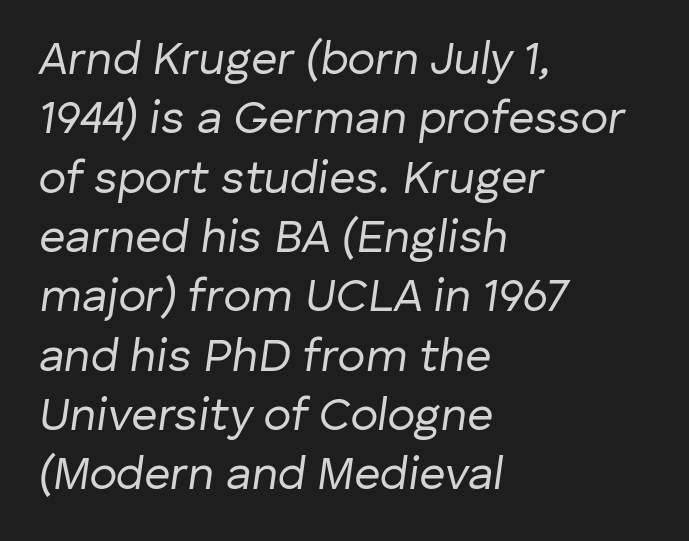
Q: Is the text bold? A: No.
Q: Is the text italic (slanted)? A: Yes, it leans right by about 8 degrees.
Q: Is the text underlined? A: No.
Q: How is the paragraph aligned? A: Left-aligned.
Q: Is the spacing between letters normal or unusually wide? A: Normal.
Q: Is the spacing between lines tight, normal or loose? A: Normal.
Q: Width (condensed, normal, or wide)? A: Normal.
Q: Stroke contrast? A: Low.
Q: x-height? A: Medium.
Q: Monospaced? A: No.
